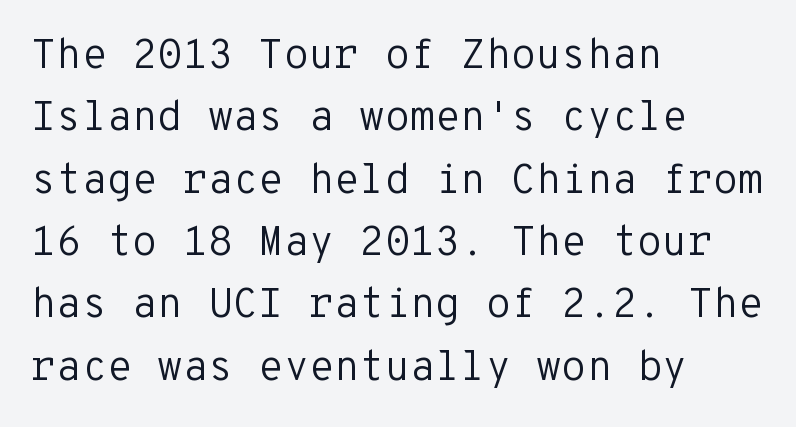
The image shows 41 px regular-weight sans-serif type, upright, monospaced; set left-aligned, normal line spacing (1.52x), normal letter spacing, not underlined; low stroke contrast and a medium x-height.
